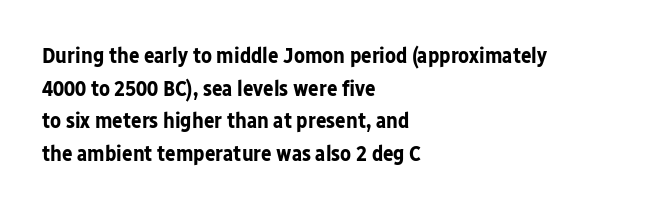
{"italic": "no", "bold": "yes", "underline": "no", "align": "left", "line_spacing": "normal", "line_spacing_ratio": 1.48, "letter_spacing": "normal", "letter_spacing_em": 0.0, "glyph_px": 22}
